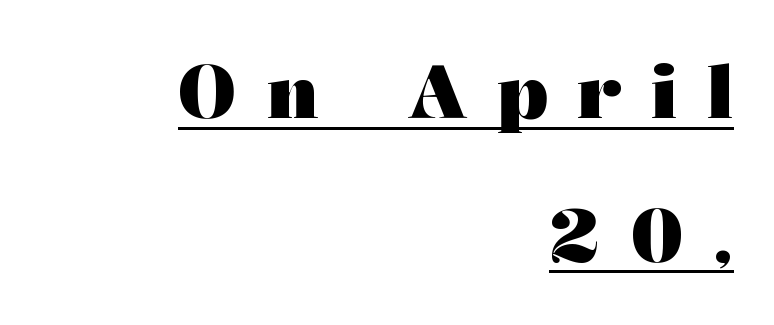
The image shows 73 px heavy, wide serif type, upright; set right-aligned, loose line spacing (1.97x), unusually wide letter spacing (+0.41 em), underlined; medium stroke contrast and a medium x-height.
